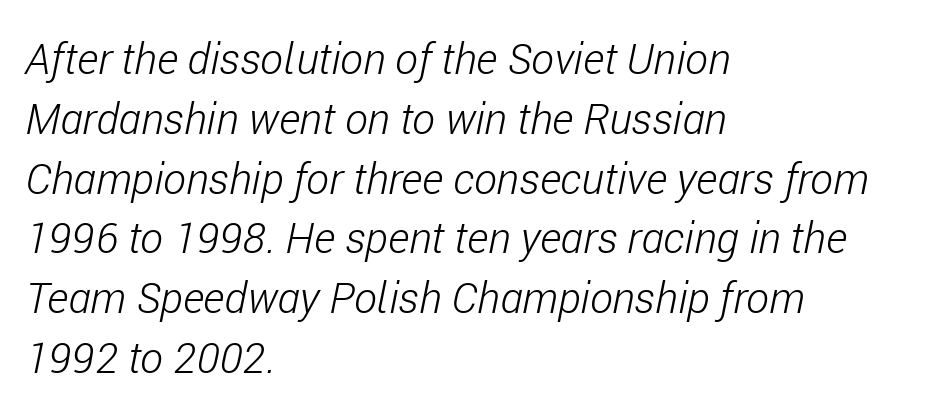
The image shows 43 px light, condensed type, italic (leaning right); set left-aligned, normal line spacing (1.39x), normal letter spacing, not underlined; low stroke contrast and a medium x-height.
